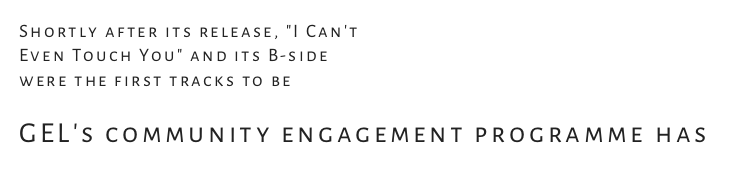
The image shows 29 px regular-weight sans-serif type, upright; set left-aligned, normal line spacing (1.28x), not underlined; the second (bottom) block is 1.53x larger; low stroke contrast and a medium x-height.
